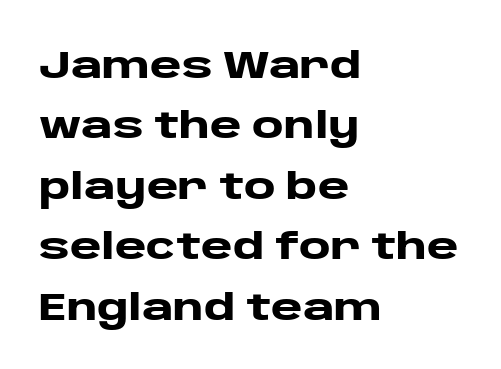
The image shows 38 px heavy, wide sans-serif type, upright; set left-aligned, normal line spacing (1.59x), normal letter spacing, not underlined; low stroke contrast and a large x-height.
